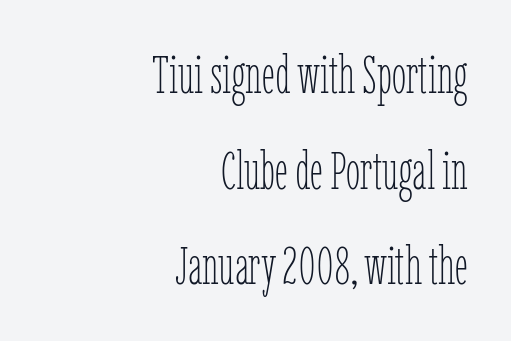
Q: Is the text bold? A: No.
Q: Is the text italic (slanted)? A: No, it is upright.
Q: Is the text underlined? A: No.
Q: How is the paragraph aligned? A: Right-aligned.
Q: Is the spacing between letters normal or unusually wide? A: Normal.
Q: Width (condensed, normal, or wide)? A: Condensed.
Q: Stroke contrast? A: Low.
Q: x-height? A: Medium.
Q: Monospaced? A: No.
